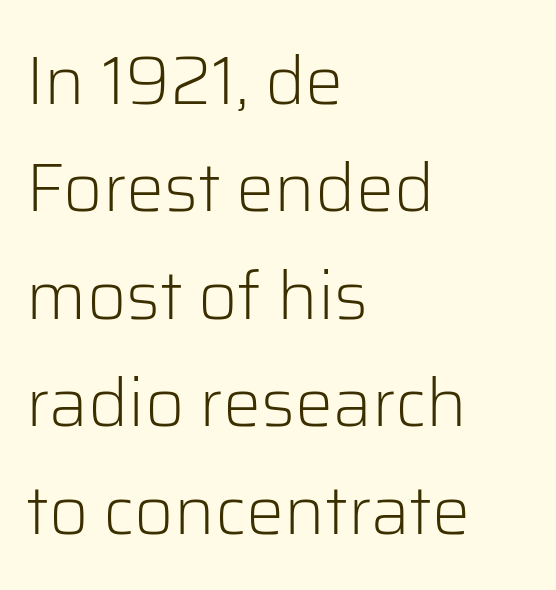
A student would call this left alignment; a typographer would say flush left, rag right. Tracking value appears to be zero — textbook default spacing. Letters rest on an invisible, unmarked baseline. Unbolded letterforms with no extra heft. The letters carry no serifs — their stems end cleanly without finishing strokes.
